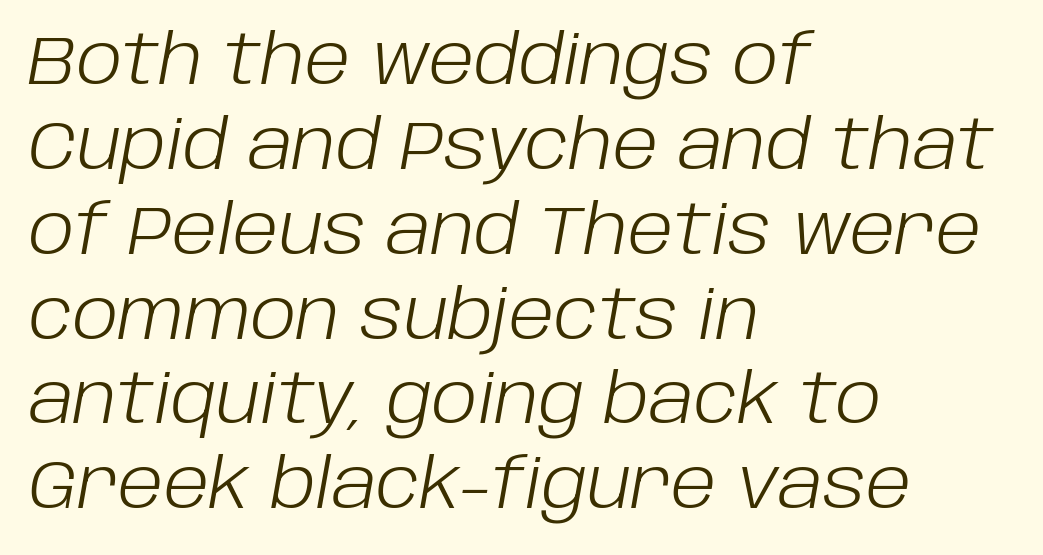
The image shows 69 px light type, italic (leaning right); set left-aligned, line spacing 1.23x, normal letter spacing, not underlined; low stroke contrast and a large x-height.
